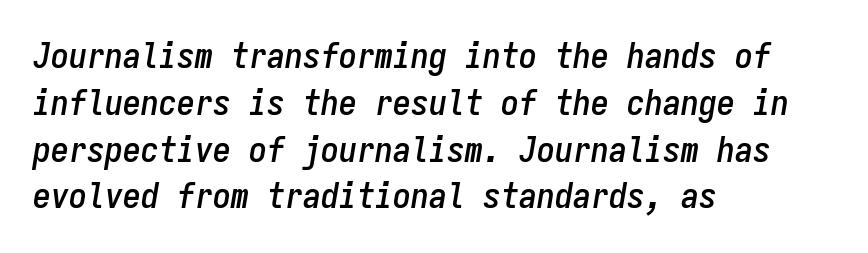
{"italic": "yes", "lean": "right", "slant_degrees": 9, "width": "condensed", "stroke_contrast": "low", "x_height": "medium", "monospaced": "yes", "underline": "no", "align": "left", "line_spacing": "normal", "line_spacing_ratio": 1.3, "letter_spacing": "normal", "letter_spacing_em": 0.0, "glyph_px": 36}
